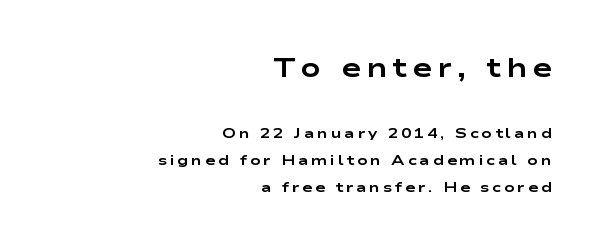
{"italic": "no", "bold": "yes", "underline": "no", "align": "right", "line_spacing": "loose", "line_spacing_ratio": 1.93, "larger_block": "first", "size_ratio": 1.93, "glyph_px": 27}
